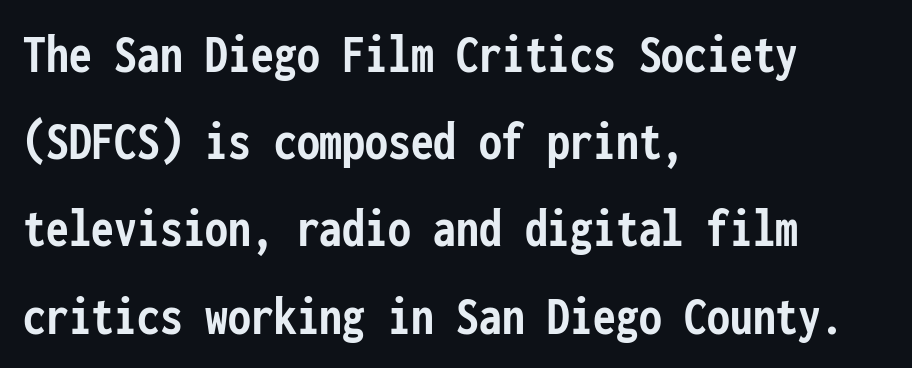
A typesetter would call this zero additional tracking. The passage shown is typeset with a sans-serif family. The face used here is monospaced, like something from a code editor. The text block is weighted toward the left margin, trailing off unevenly rightward. Heavy, bold letterforms.
